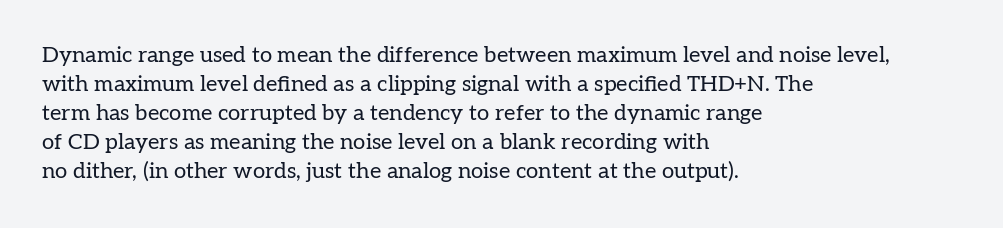
Tall strokes in this sample are plumb rather than angled. The passage shown has conventional tracking throughout. Every row of glyphs begins at an identical x-position on the left. A normal amount of white space separates one row of letters from the next. Type without underlining.
